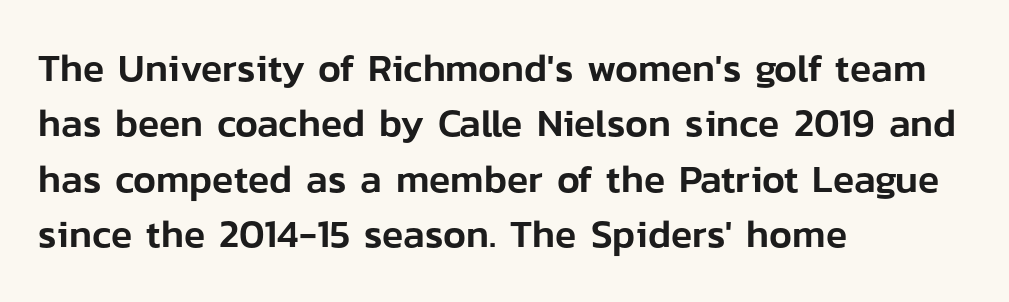
{"serif": "no", "italic": "no", "width": "normal", "stroke_contrast": "low", "x_height": "medium", "monospaced": "no", "underline": "no", "align": "left", "line_spacing": "normal", "line_spacing_ratio": 1.42, "letter_spacing": "normal", "letter_spacing_em": 0.0, "glyph_px": 39}
